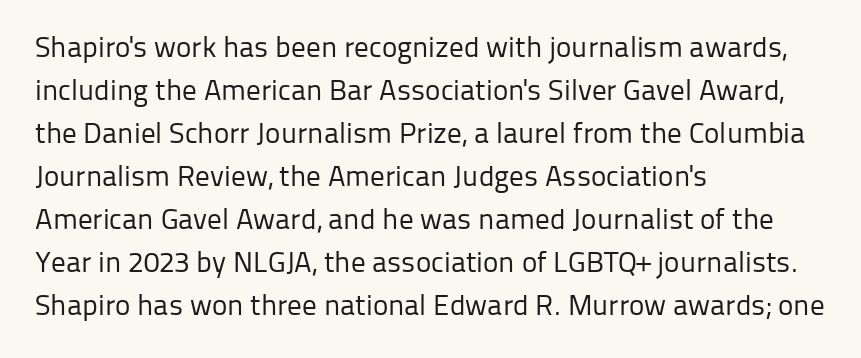
The lines are quadded left. Spacing verdict: proportional, widths tailored to each character. Rows of type keep a routine distance in the vertical direction. Font category for this specimen: sans-serif. The axis of the letterforms is exactly vertical.
